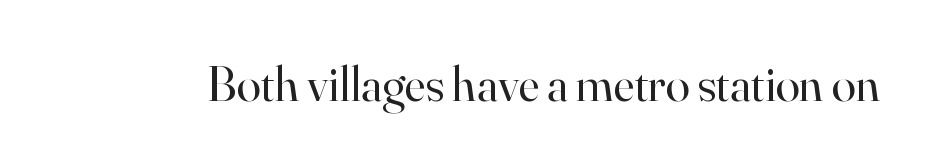
Q: Is the text bold? A: No.
Q: Is the text italic (slanted)? A: No, it is upright.
Q: Is the typeface a serif or a sans-serif typeface? A: Serif.
Q: Is the text underlined? A: No.
Q: Is the spacing between letters normal or unusually wide? A: Normal.
Q: Width (condensed, normal, or wide)? A: Normal.
Q: Stroke contrast? A: High.
Q: x-height? A: Small.
Q: Monospaced? A: No.
